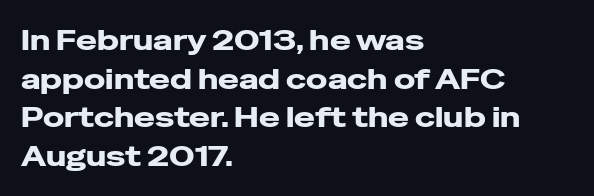
Q: Is the text bold? A: Yes.
Q: Is the text italic (slanted)? A: No, it is upright.
Q: Is the typeface a serif or a sans-serif typeface? A: Sans-serif.
Q: Is the text underlined? A: No.
Q: How is the paragraph aligned? A: Left-aligned.
Q: Is the spacing between letters normal or unusually wide? A: Normal.
Q: Is the spacing between lines tight, normal or loose? A: Normal.
Q: Width (condensed, normal, or wide)? A: Wide.
Q: Stroke contrast? A: Low.
Q: x-height? A: Medium.
Q: Monospaced? A: No.
